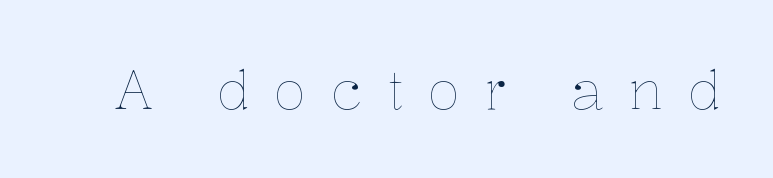
The image shows 54 px thin type, upright; set unusually wide letter spacing (+0.45 em), not underlined; low stroke contrast and a medium x-height.
